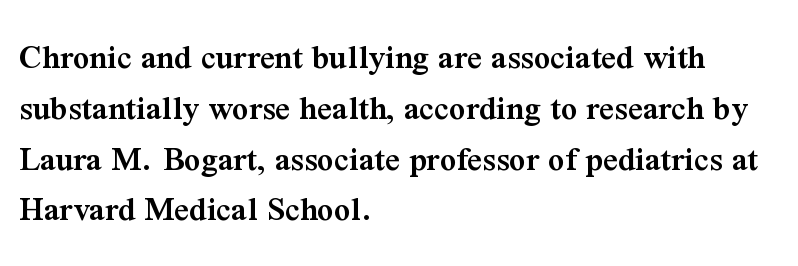
The image shows 36 px semibold serif type, upright; set left-aligned, normal line spacing (1.41x), normal letter spacing, not underlined; medium stroke contrast and a medium x-height.
